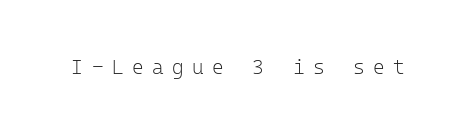
The image shows 20 px text type, upright; set unusually wide letter spacing (+0.42 em), not underlined.
